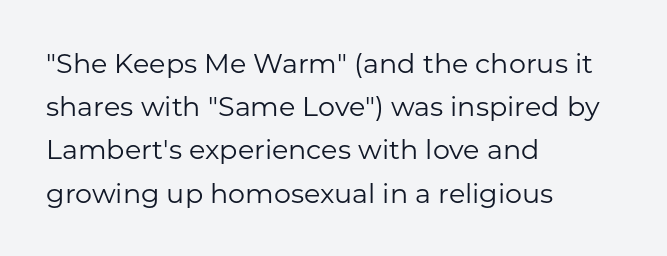
Q: Is the text bold? A: No.
Q: Is the text italic (slanted)? A: No, it is upright.
Q: Is the text underlined? A: No.
Q: How is the paragraph aligned? A: Left-aligned.
Q: Is the spacing between letters normal or unusually wide? A: Normal.
Q: Is the spacing between lines tight, normal or loose? A: Normal.
